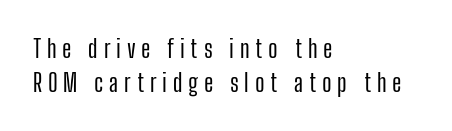
{"italic": "no", "underline": "no", "align": "left", "line_spacing": "normal", "line_spacing_ratio": 1.36, "letter_spacing": "wide", "letter_spacing_em": 0.23, "glyph_px": 25}
